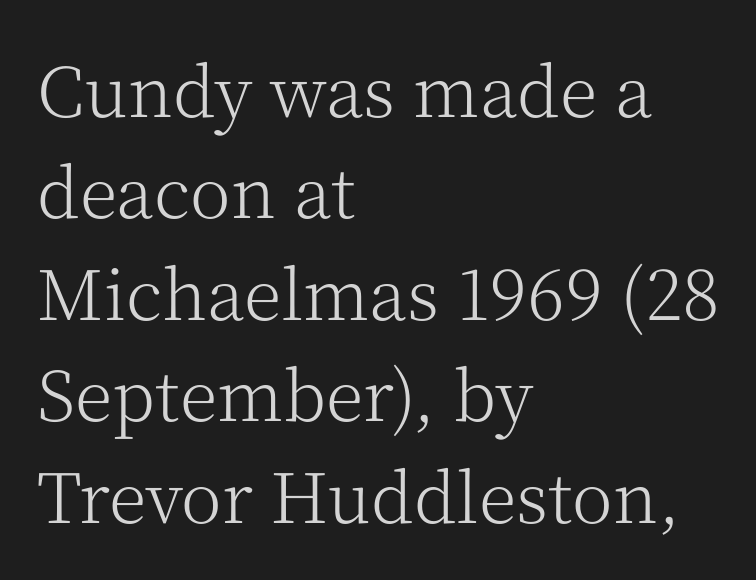
Q: Is the text bold? A: No.
Q: Is the text italic (slanted)? A: No, it is upright.
Q: Is the typeface a serif or a sans-serif typeface? A: Serif.
Q: Is the text underlined? A: No.
Q: How is the paragraph aligned? A: Left-aligned.
Q: Is the spacing between letters normal or unusually wide? A: Normal.
Q: Is the spacing between lines tight, normal or loose? A: Normal.
Q: Width (condensed, normal, or wide)? A: Normal.
Q: Stroke contrast? A: Medium.
Q: x-height? A: Medium.
Q: Monospaced? A: No.
